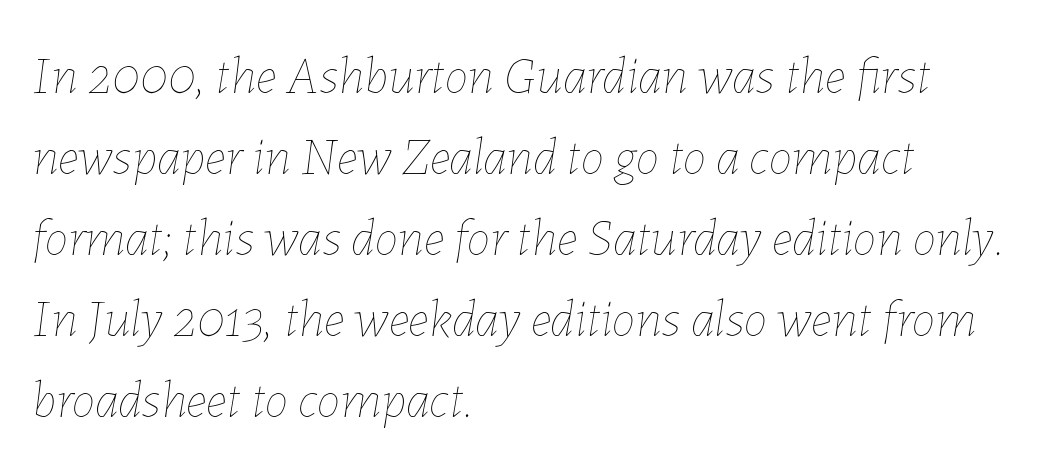
Leading: standard. Here the designer chose a conventional face with non-uniform glyph widths. The strip under each line holds only bare page. On a weight scale, this lands at 450 or below. If you drew a line through each stem, it would be angled. Each word holds together tightly as a unit, with standard inter-letter gaps.
